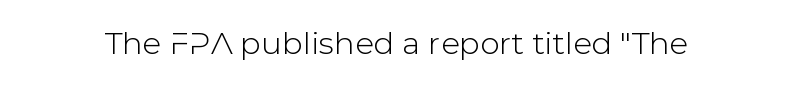
The image shows 31 px sans-serif type, upright; set normal letter spacing, not underlined; low stroke contrast and a medium x-height.
